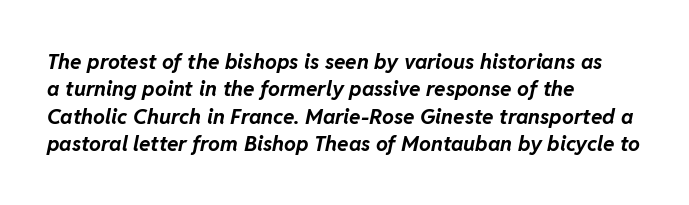
Q: Is the text bold? A: Yes.
Q: Is the text italic (slanted)? A: Yes, it leans right by about 11 degrees.
Q: Is the text underlined? A: No.
Q: How is the paragraph aligned? A: Left-aligned.
Q: Is the spacing between letters normal or unusually wide? A: Normal.
Q: Is the spacing between lines tight, normal or loose? A: Normal.
